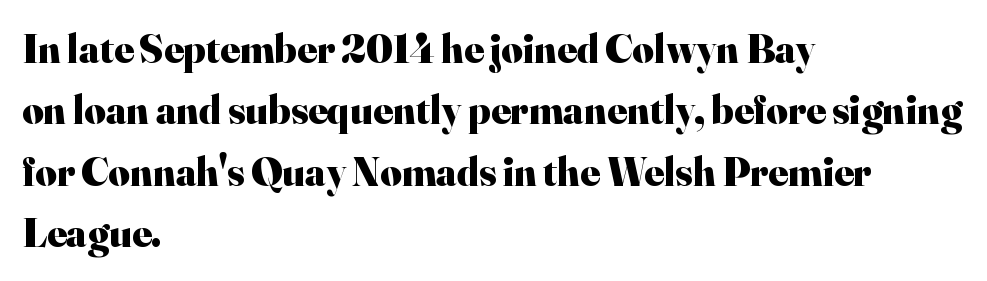
Type without underlining. In terms of posture, this sample is upright. One-word summary of the alignment: left. In terms of letterspacing, this is plain default setting. Does the type have serifs? Yes, each stem ends in a small foot. I'd describe the lettering as bold — thick and assertive.
